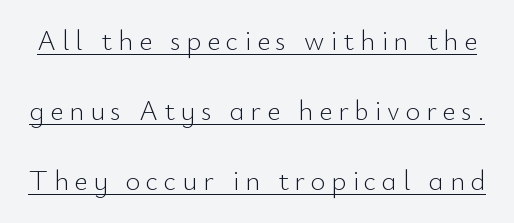
{"serif": "no", "italic": "no", "bold": "no", "weight": "light", "width": "normal", "stroke_contrast": "low", "x_height": "small", "monospaced": "no", "underline": "yes", "line_spacing": "loose", "line_spacing_ratio": 2.5, "letter_spacing": "wide", "letter_spacing_em": 0.21, "glyph_px": 28}
